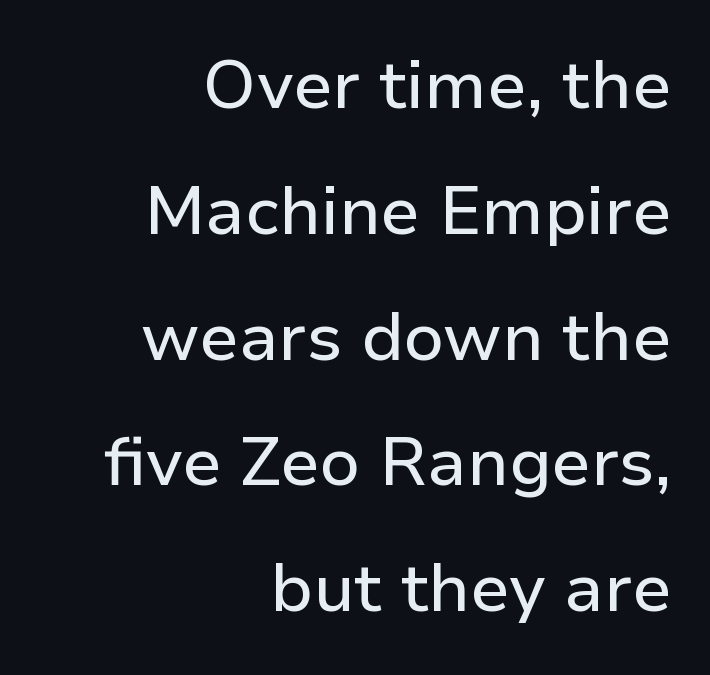
The baseline area is clear. The passage shown is typed in a proportional face where columns would drift. In CSS terms this would be text-align: right. Tracking value appears to be zero — textbook default spacing.
